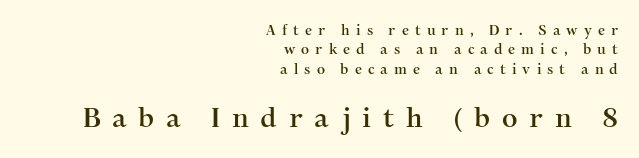
Characters remain perfectly vertical along every line. Plain, unruled lines of type. How are the letters spaced? Widely, with obvious added tracking. The paragraph has a hard right edge and a soft left edge. The leading is moderate, giving the passage an even texture. Look at the glyph heights: the lower group is clearly the bigger setting.
